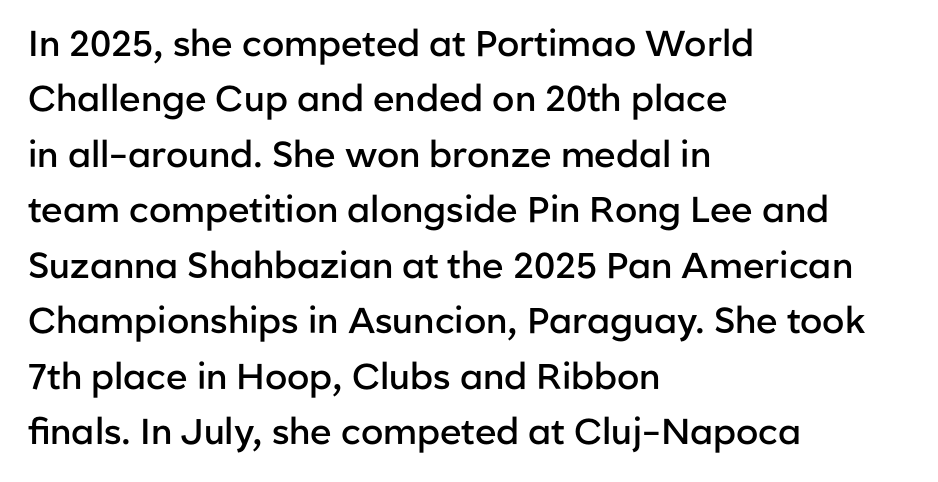
{"serif": "no", "italic": "no", "bold": "semi", "weight": "semibold", "width": "normal", "stroke_contrast": "low", "x_height": "medium", "monospaced": "no", "underline": "no", "align": "left", "line_spacing": "normal", "line_spacing_ratio": 1.54, "letter_spacing": "normal", "letter_spacing_em": 0.0, "glyph_px": 36}
